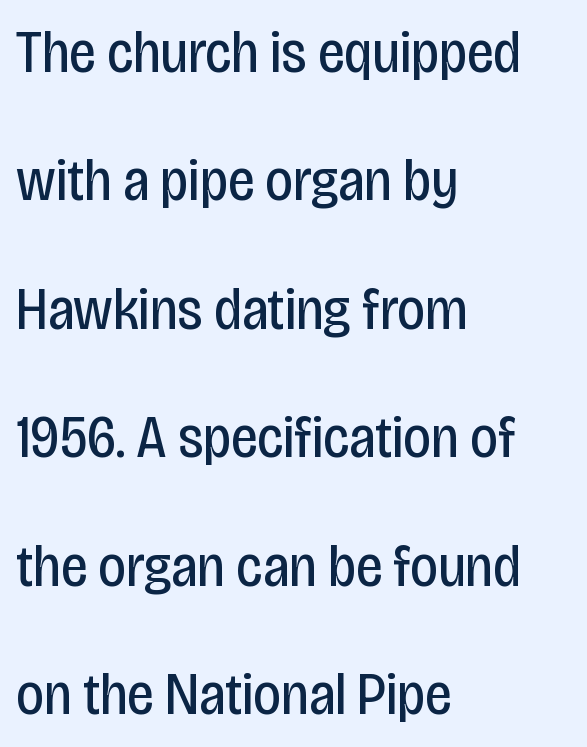
The image shows 60 px regular-weight, condensed sans-serif type, upright; set left-aligned, loose line spacing (2.14x), normal letter spacing, not underlined; low stroke contrast and a large x-height.
